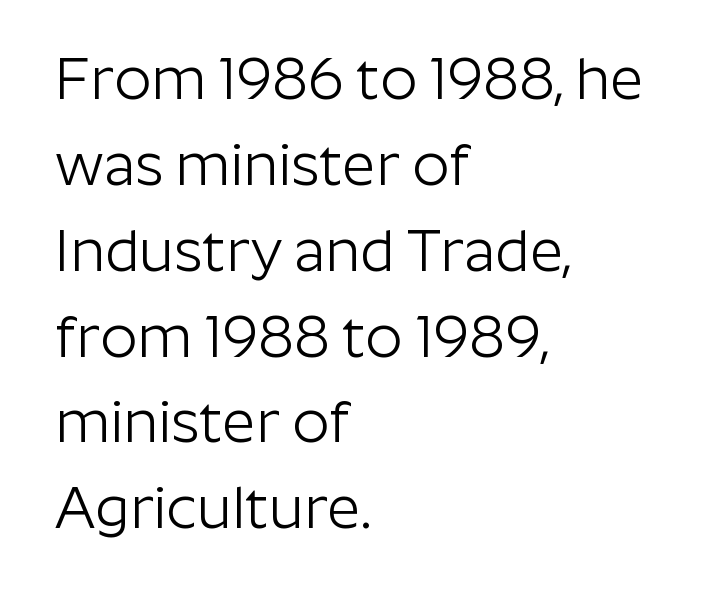
Q: Is the text bold? A: No.
Q: Is the text italic (slanted)? A: No, it is upright.
Q: Is the typeface a serif or a sans-serif typeface? A: Sans-serif.
Q: Is the text underlined? A: No.
Q: How is the paragraph aligned? A: Left-aligned.
Q: Is the spacing between letters normal or unusually wide? A: Normal.
Q: Is the spacing between lines tight, normal or loose? A: Normal.
Q: Width (condensed, normal, or wide)? A: Normal.
Q: Stroke contrast? A: Low.
Q: x-height? A: Medium.
Q: Monospaced? A: No.
